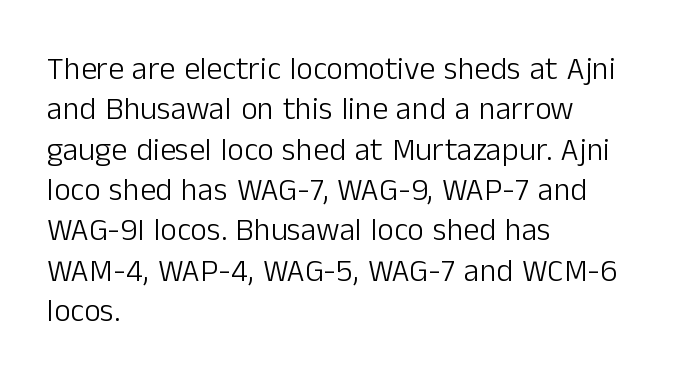
{"serif": "no", "italic": "no", "bold": "no", "weight": "light", "width": "normal", "stroke_contrast": "low", "x_height": "medium", "monospaced": "no", "underline": "no", "align": "left", "line_spacing": "normal", "line_spacing_ratio": 1.26, "letter_spacing": "normal", "letter_spacing_em": 0.0, "glyph_px": 32}
